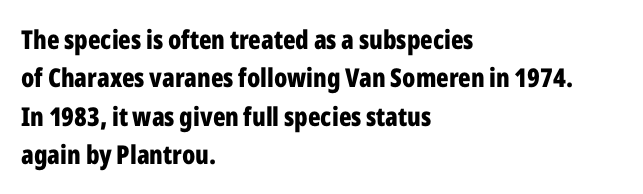
Q: Is the text bold? A: Yes.
Q: Is the text italic (slanted)? A: No, it is upright.
Q: Is the text underlined? A: No.
Q: How is the paragraph aligned? A: Left-aligned.
Q: Is the spacing between letters normal or unusually wide? A: Normal.
Q: Is the spacing between lines tight, normal or loose? A: Normal.
